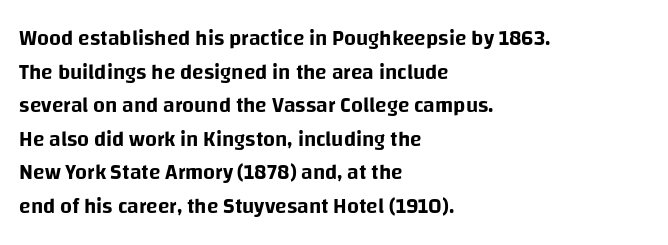
{"italic": "no", "underline": "no", "align": "left", "line_spacing": "normal", "line_spacing_ratio": 1.6, "letter_spacing": "normal", "letter_spacing_em": 0.0, "glyph_px": 21}
